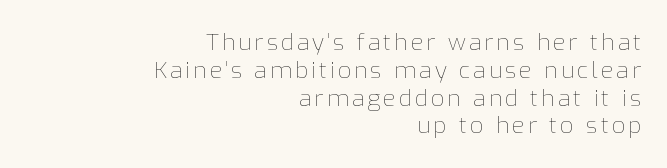
Q: Is the text bold? A: No.
Q: Is the text italic (slanted)? A: No, it is upright.
Q: Is the text underlined? A: No.
Q: How is the paragraph aligned? A: Right-aligned.
